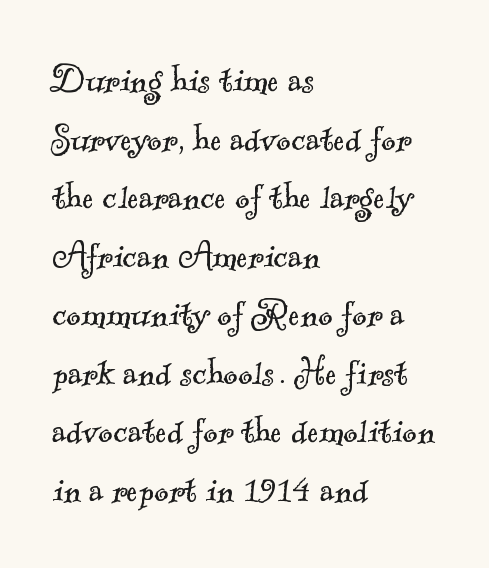
Q: Is the text bold? A: No.
Q: Is the typeface a serif or a sans-serif typeface? A: Serif.
Q: Is the text underlined? A: No.
Q: How is the paragraph aligned? A: Left-aligned.
Q: Is the spacing between letters normal or unusually wide? A: Normal.
Q: Is the spacing between lines tight, normal or loose? A: Normal.
Q: Width (condensed, normal, or wide)? A: Normal.
Q: x-height? A: Small.
Q: Monospaced? A: No.
